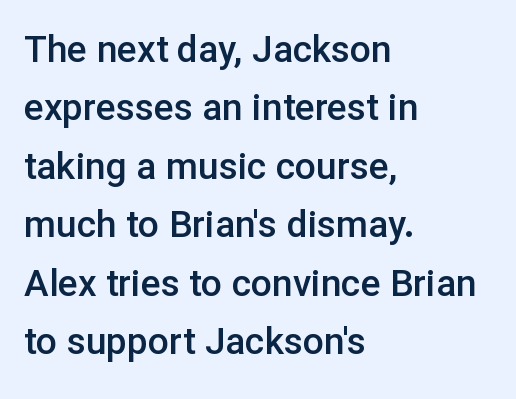
The image shows 37 px semibold sans-serif type, upright; set left-aligned, normal line spacing (1.58x), normal letter spacing, not underlined; low stroke contrast and a medium x-height.
